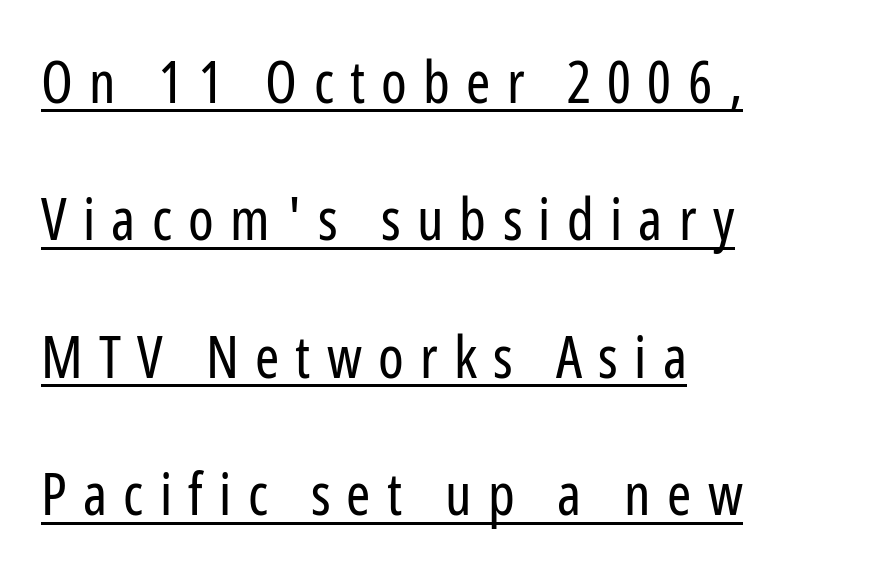
{"serif": "no", "italic": "no", "bold": "no", "weight": "regular", "width": "condensed", "stroke_contrast": "low", "x_height": "medium", "monospaced": "no", "underline": "yes", "align": "left", "line_spacing": "loose", "line_spacing_ratio": 2.37, "letter_spacing": "wide", "letter_spacing_em": 0.28, "glyph_px": 58}
